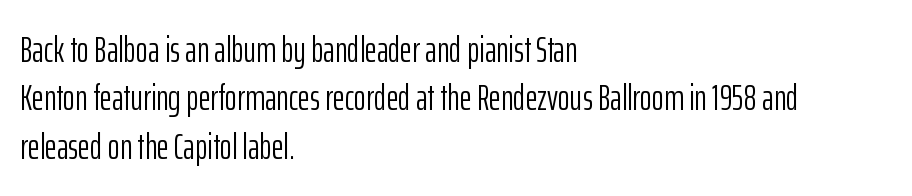
Q: Is the text bold? A: No.
Q: Is the text italic (slanted)? A: No, it is upright.
Q: Is the typeface a serif or a sans-serif typeface? A: Sans-serif.
Q: Is the text underlined? A: No.
Q: How is the paragraph aligned? A: Left-aligned.
Q: Is the spacing between letters normal or unusually wide? A: Normal.
Q: Is the spacing between lines tight, normal or loose? A: Normal.
Q: Width (condensed, normal, or wide)? A: Condensed.
Q: Stroke contrast? A: Low.
Q: x-height? A: Medium.
Q: Monospaced? A: No.
